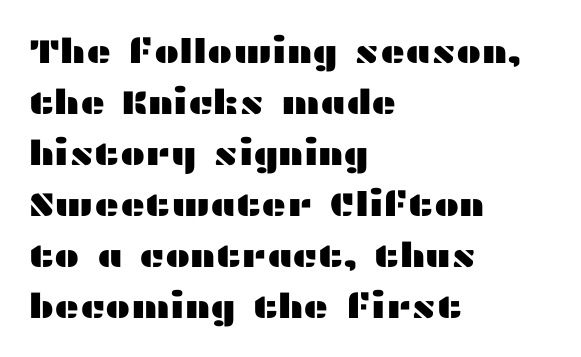
Q: Is the text italic (slanted)? A: No, it is upright.
Q: Is the typeface a serif or a sans-serif typeface? A: Sans-serif.
Q: Is the text underlined? A: No.
Q: How is the paragraph aligned? A: Left-aligned.
Q: Is the spacing between letters normal or unusually wide? A: Normal.
Q: Is the spacing between lines tight, normal or loose? A: Normal.
Q: Width (condensed, normal, or wide)? A: Wide.
Q: Stroke contrast? A: Medium.
Q: x-height? A: Medium.
Q: Monospaced? A: No.
